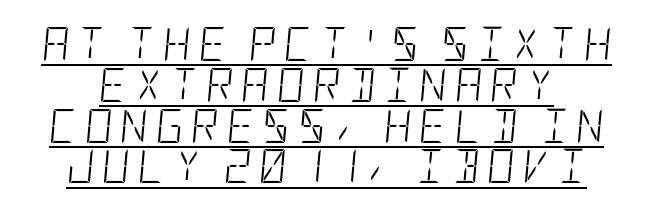
Q: Is the text bold? A: No.
Q: Is the text italic (slanted)? A: Yes, it leans right by about 5 degrees.
Q: Is the text underlined? A: Yes.
Q: Is the spacing between letters normal or unusually wide? A: Unusually wide.
Q: Width (condensed, normal, or wide)? A: Condensed.
Q: Stroke contrast? A: Low.
Q: x-height? A: Large.
